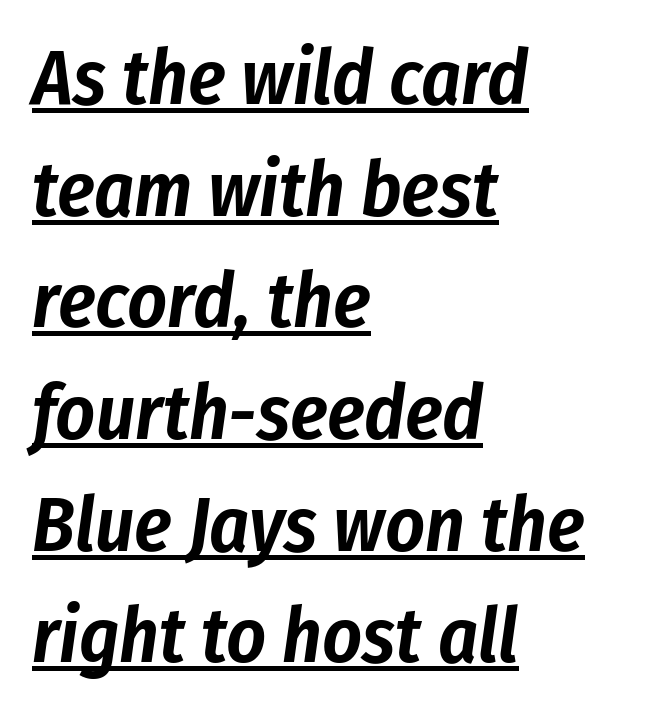
The image shows 77 px condensed type, italic (leaning right); set left-aligned, normal line spacing (1.45x), normal letter spacing, underlined; low stroke contrast and a medium x-height.
